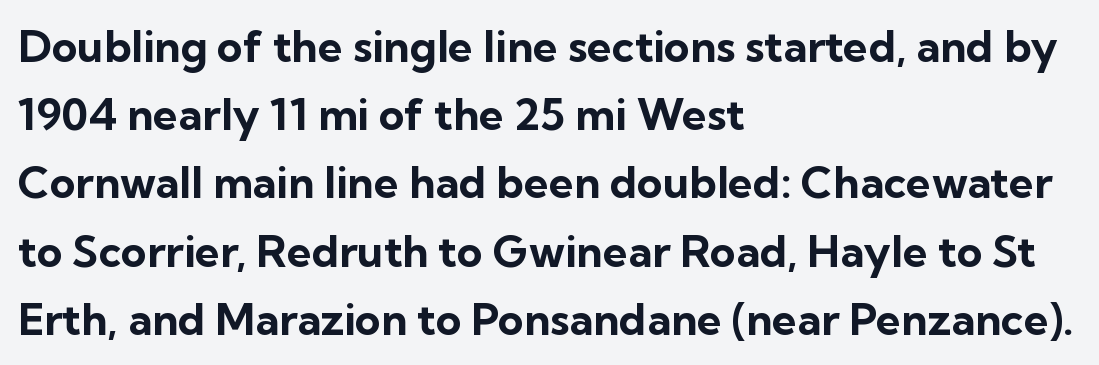
{"serif": "no", "italic": "no", "bold": "yes", "weight": "bold", "width": "normal", "stroke_contrast": "low", "x_height": "medium", "monospaced": "no", "underline": "no", "align": "left", "line_spacing": "normal", "line_spacing_ratio": 1.55, "letter_spacing": "normal", "letter_spacing_em": 0.0, "glyph_px": 44}
